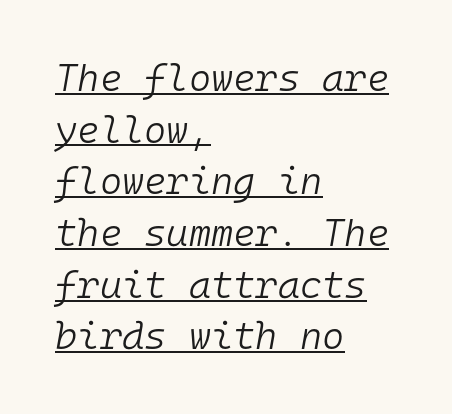
{"italic": "yes", "lean": "right", "slant_degrees": 10, "bold": "no", "weight": "light", "width": "normal", "stroke_contrast": "low", "x_height": "medium", "monospaced": "yes", "underline": "yes", "align": "left", "line_spacing": "normal", "line_spacing_ratio": 1.36, "letter_spacing": "normal", "letter_spacing_em": 0.0, "glyph_px": 38}
